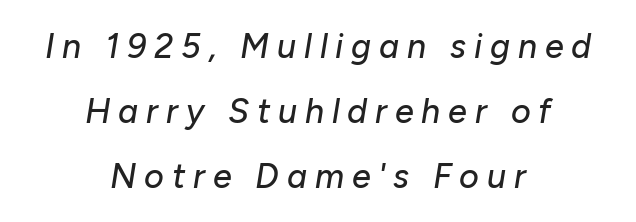
Would a proofreader flag this as italicized? Yes. Notice the wide empty band between every row — that's loose leading. The face used here is rendered with a markedly widened letterfit. Underline: absent. The text block is weighted toward neither margin, spreading evenly from the middle.
